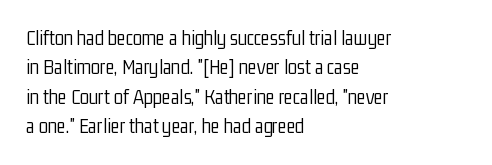
A clean baseline with only descenders dipping below it. If you drew a line through each stem, it would be perfectly vertical. Honestly, the row spacing looks completely unremarkable. Is this a heavy cut? Hardly; it is regular or lighter.
